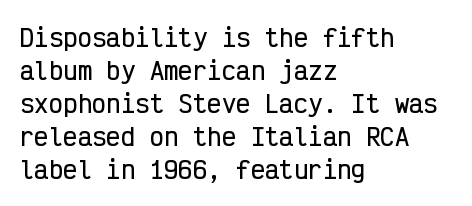
The image shows 24 px text type, upright; set left-aligned, normal line spacing (1.38x), normal letter spacing, not underlined.
